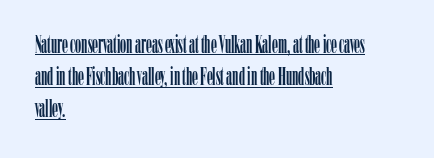
The image shows 24 px text type, upright; set left-aligned, normal line spacing (1.34x), normal letter spacing, underlined.
